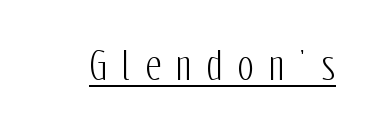
Q: Is the text italic (slanted)? A: No, it is upright.
Q: Is the typeface a serif or a sans-serif typeface? A: Sans-serif.
Q: Is the text underlined? A: Yes.
Q: Is the spacing between letters normal or unusually wide? A: Unusually wide.
Q: Width (condensed, normal, or wide)? A: Condensed.
Q: Stroke contrast? A: Low.
Q: x-height? A: Medium.
Q: Monospaced? A: No.
